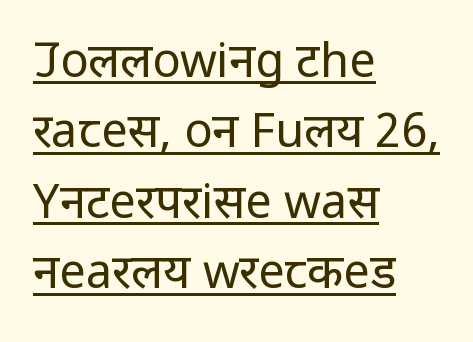
Q: Is the text bold? A: No.
Q: Is the text italic (slanted)? A: No, it is upright.
Q: Is the typeface a serif or a sans-serif typeface? A: Sans-serif.
Q: Is the text underlined? A: Yes.
Q: How is the paragraph aligned? A: Left-aligned.
Q: Is the spacing between letters normal or unusually wide? A: Normal.
Q: Is the spacing between lines tight, normal or loose? A: Normal.
Q: Width (condensed, normal, or wide)? A: Condensed.
Q: Stroke contrast? A: Low.
Q: x-height? A: Large.
Q: Monospaced? A: No.
